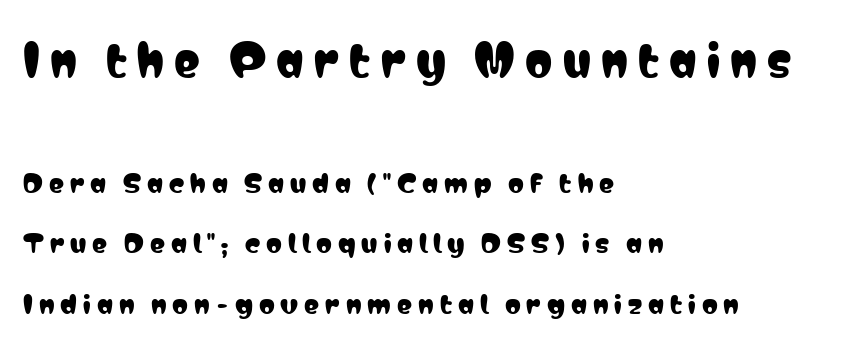
Spacing verdict: proportional, widths tailored to each character. The designer went with a sans here, leaving each stem footless. The vertical gap from one line to the next is large. Loose tracking; the words dissolve into strings of separated letters. A bare baseline throughout the passage. In CSS terms this would be text-align: left.
